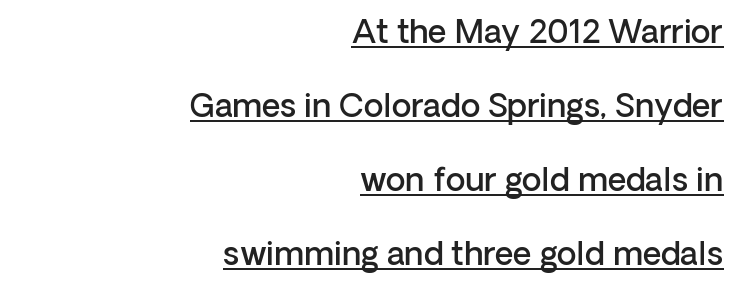
The image shows 32 px semibold sans-serif type, upright; set right-aligned, loose line spacing (2.31x), normal letter spacing, underlined; low stroke contrast and a medium x-height.
